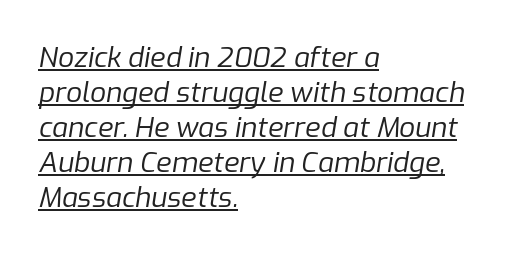
Q: Is the text bold? A: No.
Q: Is the text italic (slanted)? A: Yes, it leans right by about 9 degrees.
Q: Is the text underlined? A: Yes.
Q: How is the paragraph aligned? A: Left-aligned.
Q: Is the spacing between letters normal or unusually wide? A: Normal.
Q: Is the spacing between lines tight, normal or loose? A: Normal.
Q: Width (condensed, normal, or wide)? A: Normal.
Q: Stroke contrast? A: Low.
Q: x-height? A: Medium.
Q: Monospaced? A: No.
